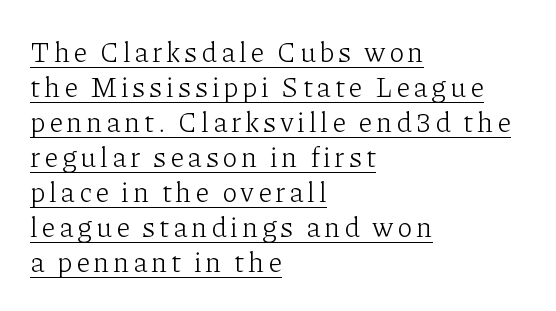
{"serif": "yes", "italic": "no", "bold": "no", "weight": "light", "width": "normal", "stroke_contrast": "low", "x_height": "medium", "monospaced": "no", "underline": "yes", "align": "left", "line_spacing": "normal", "line_spacing_ratio": 1.25, "glyph_px": 28}
